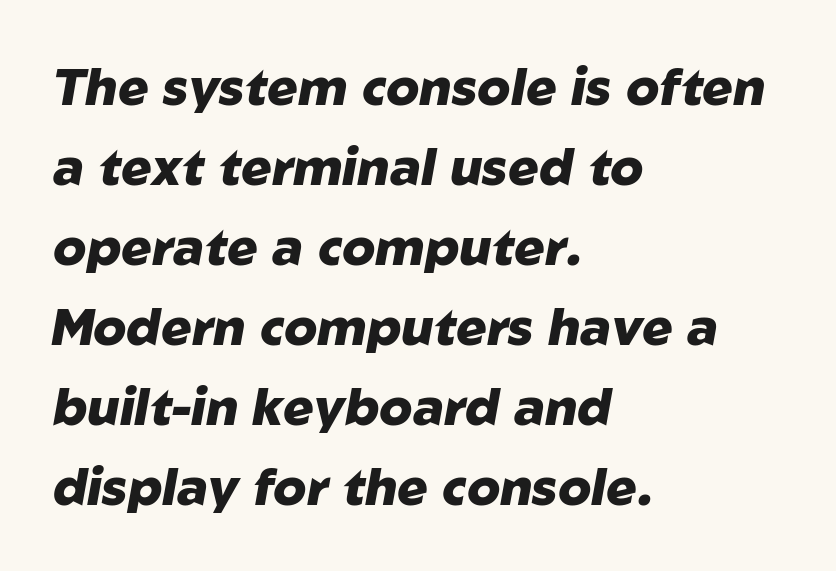
{"italic": "yes", "lean": "right", "slant_degrees": 10, "bold": "yes", "weight": "heavy", "width": "normal", "stroke_contrast": "low", "x_height": "medium", "monospaced": "no", "underline": "no", "align": "left", "line_spacing": "normal", "line_spacing_ratio": 1.57, "letter_spacing": "normal", "letter_spacing_em": 0.0, "glyph_px": 51}
